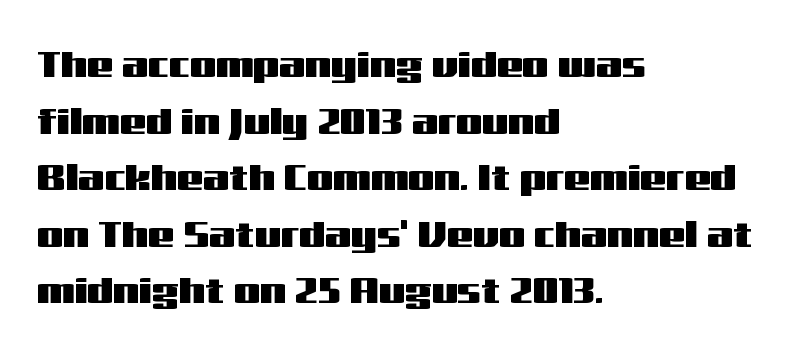
The image shows 37 px wide sans-serif type, upright; set left-aligned, normal line spacing (1.53x), normal letter spacing, not underlined; medium stroke contrast and a medium x-height.
